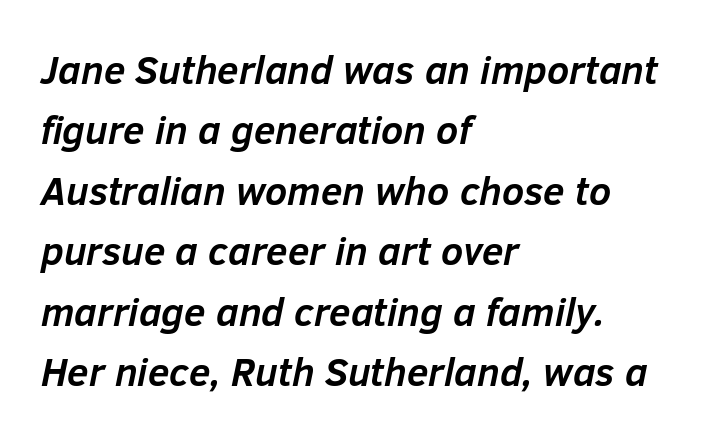
Q: Is the text bold? A: Yes.
Q: Is the text italic (slanted)? A: Yes, it leans right by about 12 degrees.
Q: Is the text underlined? A: No.
Q: How is the paragraph aligned? A: Left-aligned.
Q: Is the spacing between letters normal or unusually wide? A: Normal.
Q: Is the spacing between lines tight, normal or loose? A: Normal.
Q: Width (condensed, normal, or wide)? A: Normal.
Q: Stroke contrast? A: Low.
Q: x-height? A: Medium.
Q: Monospaced? A: No.
